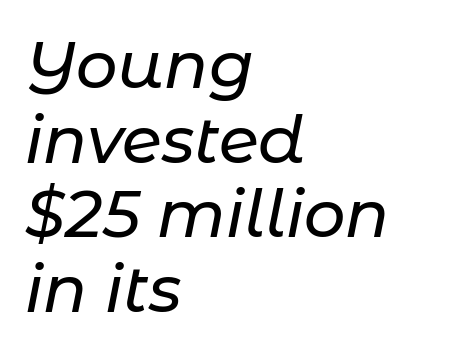
The image shows 65 px text type, italic (leaning right); set left-aligned, tight line spacing (1.15x), normal letter spacing, not underlined; low stroke contrast and a medium x-height.
